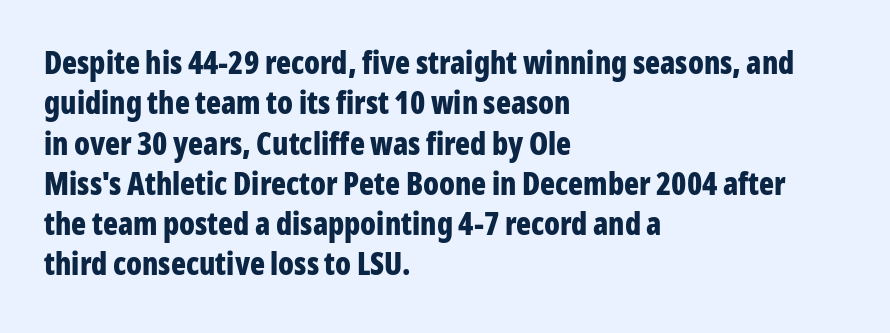
{"serif": "no", "italic": "no", "bold": "yes", "weight": "bold", "width": "condensed", "stroke_contrast": "low", "x_height": "medium", "monospaced": "no", "underline": "no", "align": "left", "line_spacing": "normal", "line_spacing_ratio": 1.3, "letter_spacing": "normal", "letter_spacing_em": 0.0, "glyph_px": 31}
